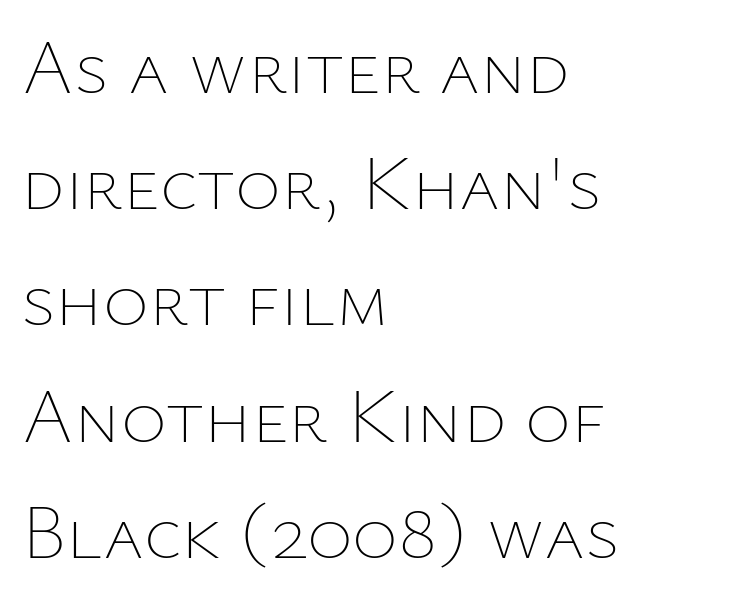
{"italic": "no", "bold": "no", "weight": "thin", "width": "normal", "stroke_contrast": "low", "x_height": "medium", "monospaced": "no", "underline": "no", "align": "left", "line_spacing": "normal", "line_spacing_ratio": 1.49, "letter_spacing": "normal", "letter_spacing_em": 0.0, "glyph_px": 78}
